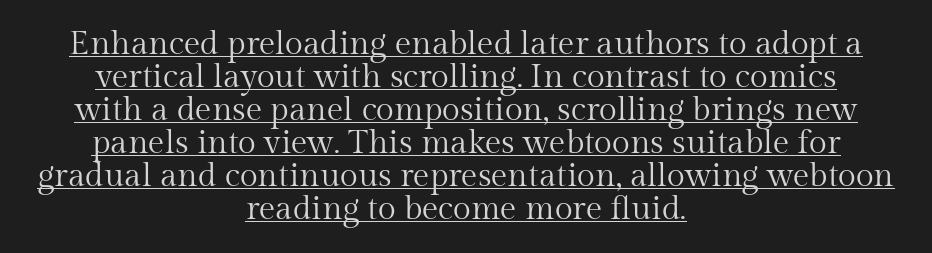
Q: Is the text bold? A: No.
Q: Is the text italic (slanted)? A: No, it is upright.
Q: Is the typeface a serif or a sans-serif typeface? A: Serif.
Q: Is the text underlined? A: Yes.
Q: How is the paragraph aligned? A: Centered.
Q: Is the spacing between letters normal or unusually wide? A: Normal.
Q: Is the spacing between lines tight, normal or loose? A: Tight.
Q: Width (condensed, normal, or wide)? A: Normal.
Q: Stroke contrast? A: Medium.
Q: x-height? A: Medium.
Q: Monospaced? A: No.
